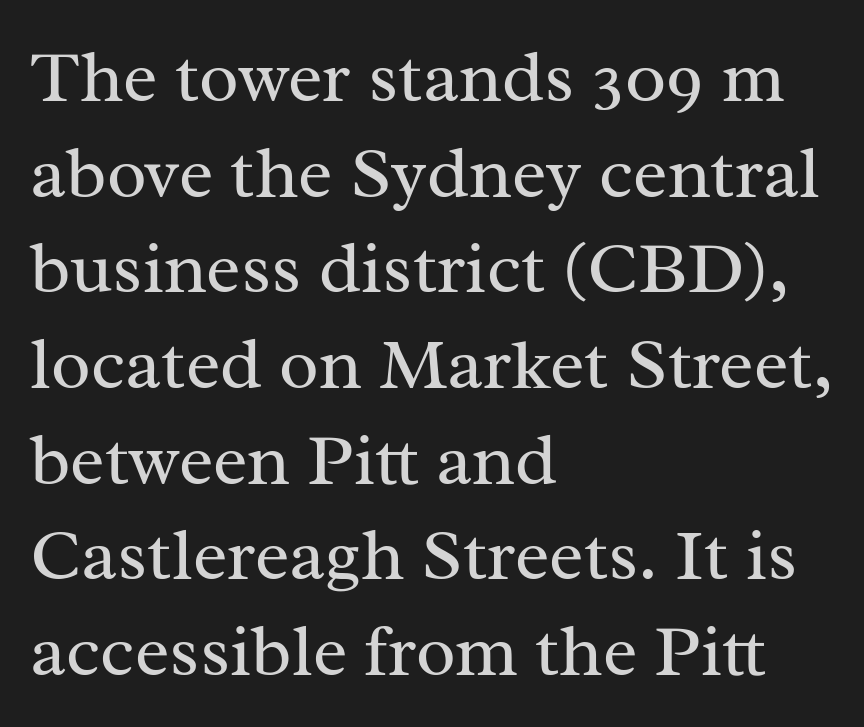
Q: Is the text bold? A: No.
Q: Is the text italic (slanted)? A: No, it is upright.
Q: Is the typeface a serif or a sans-serif typeface? A: Serif.
Q: Is the text underlined? A: No.
Q: How is the paragraph aligned? A: Left-aligned.
Q: Is the spacing between letters normal or unusually wide? A: Normal.
Q: Is the spacing between lines tight, normal or loose? A: Normal.
Q: Width (condensed, normal, or wide)? A: Normal.
Q: Stroke contrast? A: Medium.
Q: x-height? A: Medium.
Q: Monospaced? A: No.
